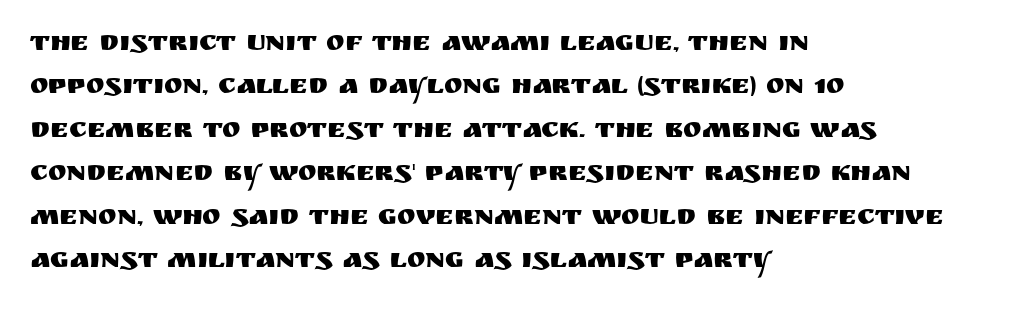
{"serif": "no", "italic": "no", "width": "normal", "stroke_contrast": "medium", "x_height": "large", "monospaced": "no", "underline": "no", "align": "left", "line_spacing": "normal", "line_spacing_ratio": 1.55, "letter_spacing": "normal", "letter_spacing_em": 0.0, "glyph_px": 28}
